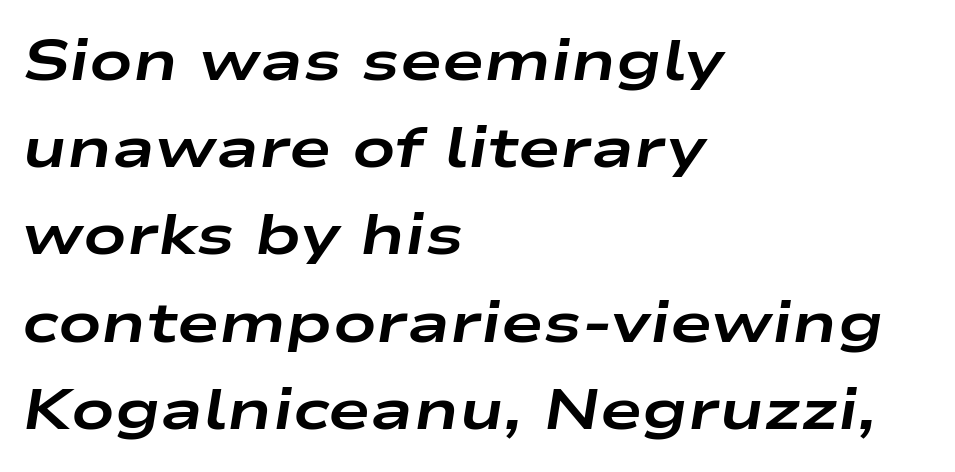
{"italic": "yes", "lean": "right", "slant_degrees": 9, "bold": "yes", "weight": "bold", "width": "wide", "stroke_contrast": "low", "x_height": "medium", "monospaced": "no", "underline": "no", "align": "left", "line_spacing": "normal", "line_spacing_ratio": 1.53, "letter_spacing": "normal", "letter_spacing_em": 0.0, "glyph_px": 57}
